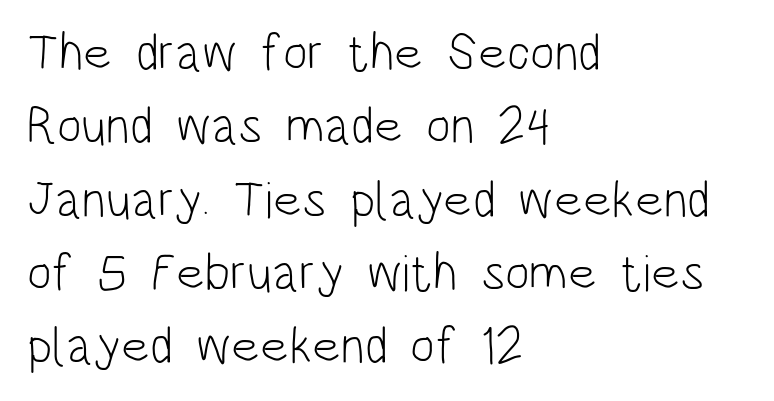
Q: Is the text bold? A: No.
Q: Is the text italic (slanted)? A: No, it is upright.
Q: Is the typeface a serif or a sans-serif typeface? A: Sans-serif.
Q: Is the text underlined? A: No.
Q: How is the paragraph aligned? A: Left-aligned.
Q: Is the spacing between letters normal or unusually wide? A: Normal.
Q: Is the spacing between lines tight, normal or loose? A: Normal.
Q: Width (condensed, normal, or wide)? A: Condensed.
Q: Stroke contrast? A: Low.
Q: x-height? A: Large.
Q: Monospaced? A: No.
